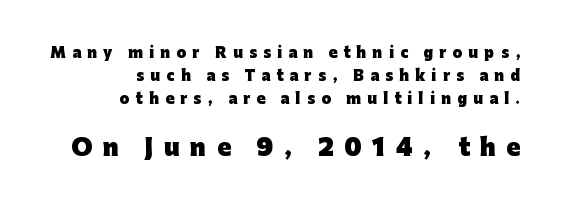
{"italic": "no", "bold": "yes", "underline": "no", "align": "right", "line_spacing": "normal", "line_spacing_ratio": 1.66, "letter_spacing": "wide", "letter_spacing_em": 0.45, "larger_block": "second", "size_ratio": 1.64, "glyph_px": 23}
